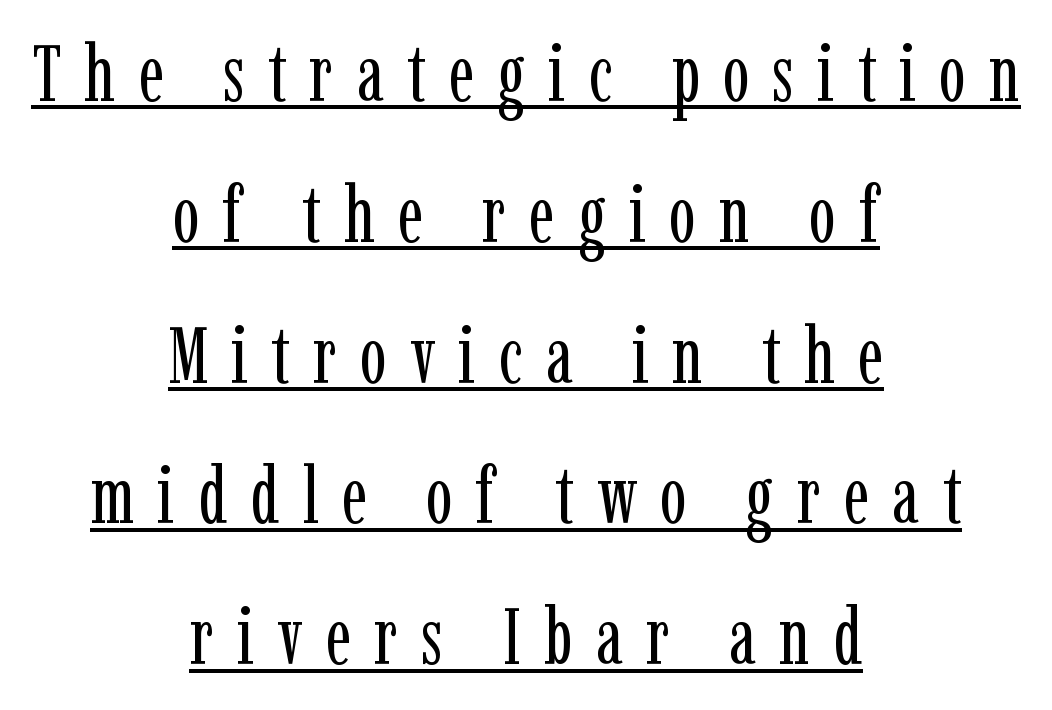
The image shows 80 px regular-weight, condensed serif type, upright; set centered, line spacing 1.76x, unusually wide letter spacing (+0.29 em), underlined; low stroke contrast and a medium x-height.
